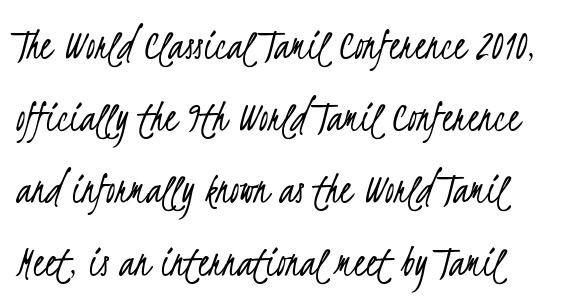
The image shows 46 px light, condensed sans-serif type; set left-aligned, normal line spacing (1.57x), normal letter spacing, not underlined; low stroke contrast and a small x-height.
